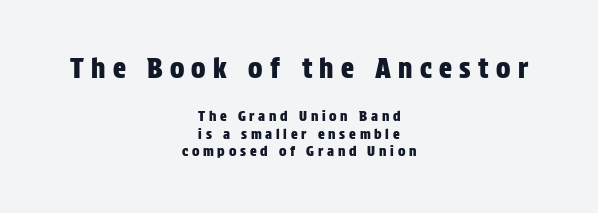
Does the lettering tilt? It doesn't — this is upright. Alignment: centered. The block sitting higher on the canvas is the one with enlarged characters. Reading down the column, the eye jumps a familiar distance to each next line. Letters rest on an invisible, unmarked baseline.
